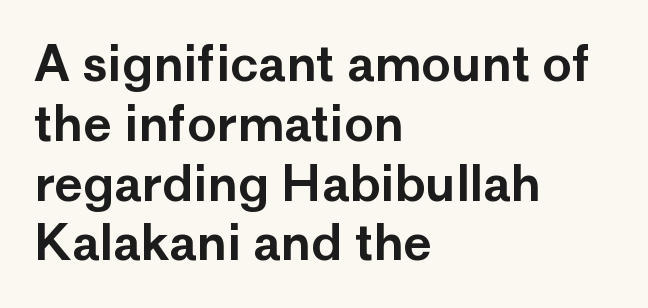
The face used here is proportionally spaced, like ordinary book or web type. Descenders hang freely into open space. In terms of letterspacing, this is plain default setting. The characters display no serif detailing; their extremities are plain.
